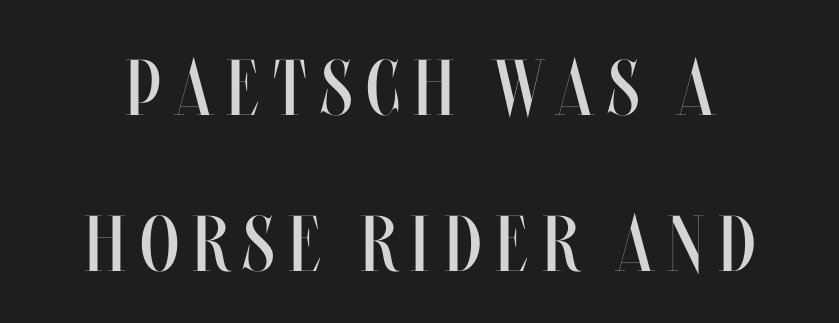
{"italic": "no", "bold": "no", "weight": "regular", "width": "condensed", "stroke_contrast": "medium", "x_height": "large", "monospaced": "no", "underline": "no", "line_spacing": "loose", "line_spacing_ratio": 1.97, "glyph_px": 79}
